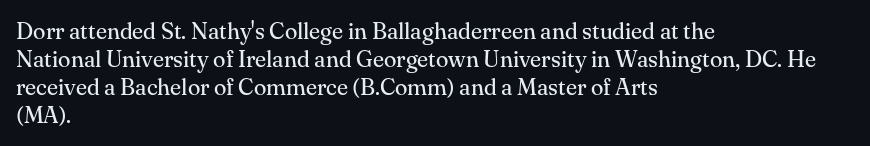
{"italic": "no", "bold": "no", "underline": "no", "align": "left", "line_spacing_ratio": 1.22, "letter_spacing": "normal", "letter_spacing_em": 0.0, "glyph_px": 23}
